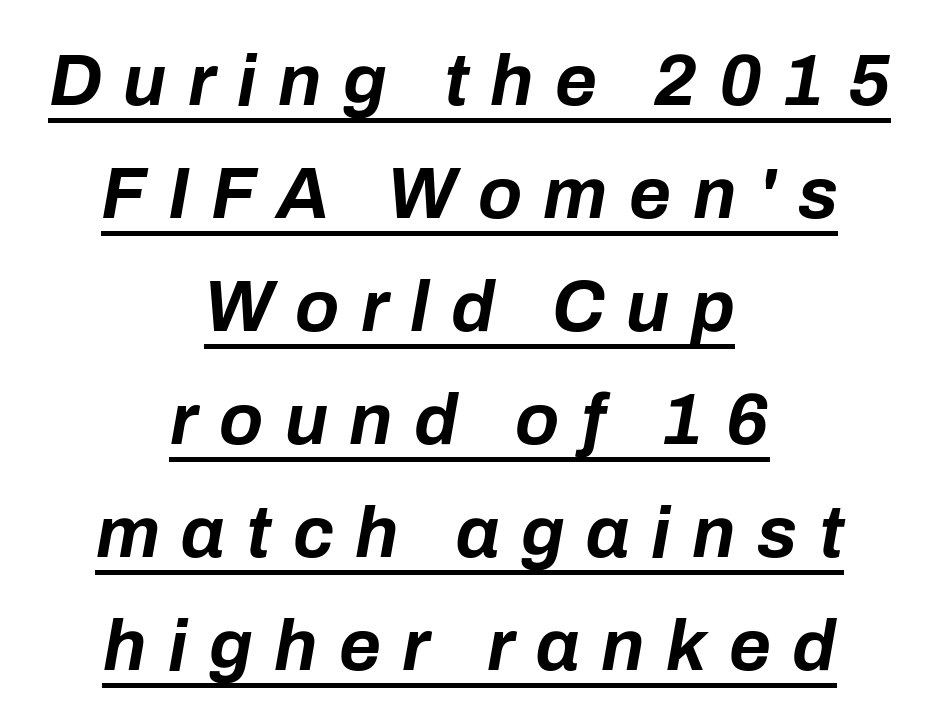
The image shows 72 px bold type, italic (leaning right); set centered, normal line spacing (1.57x), unusually wide letter spacing (+0.3 em), underlined; low stroke contrast and a medium x-height.
